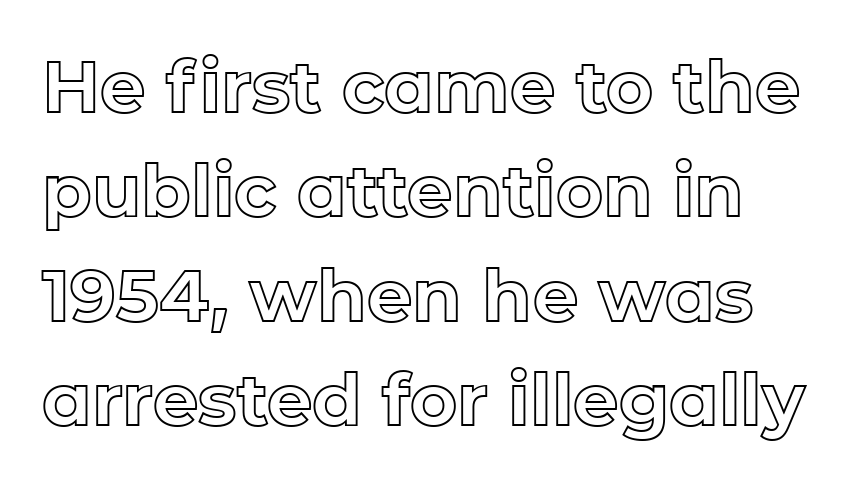
The image shows 72 px text type, upright; set normal line spacing (1.45x), normal letter spacing, not underlined; a medium x-height.
